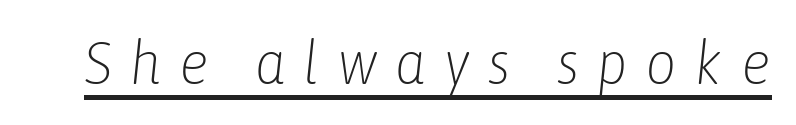
Caption: face not bold, strokes unweighted. Think of a printed novel: that variable character pitch is what you see here. Quick note: underline on. This sample uses expanded letter spacing, leaving extra air between glyphs. The lettering tilts uniformly, giving the passage an italic look.
